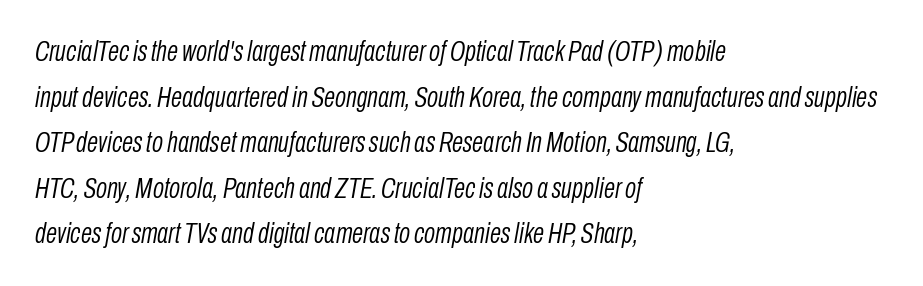
Q: Is the text bold? A: No.
Q: Is the text italic (slanted)? A: Yes, it leans right by about 10 degrees.
Q: Is the text underlined? A: No.
Q: How is the paragraph aligned? A: Left-aligned.
Q: Is the spacing between letters normal or unusually wide? A: Normal.
Q: Is the spacing between lines tight, normal or loose? A: Normal.
Q: Width (condensed, normal, or wide)? A: Condensed.
Q: Stroke contrast? A: Low.
Q: x-height? A: Medium.
Q: Monospaced? A: No.
